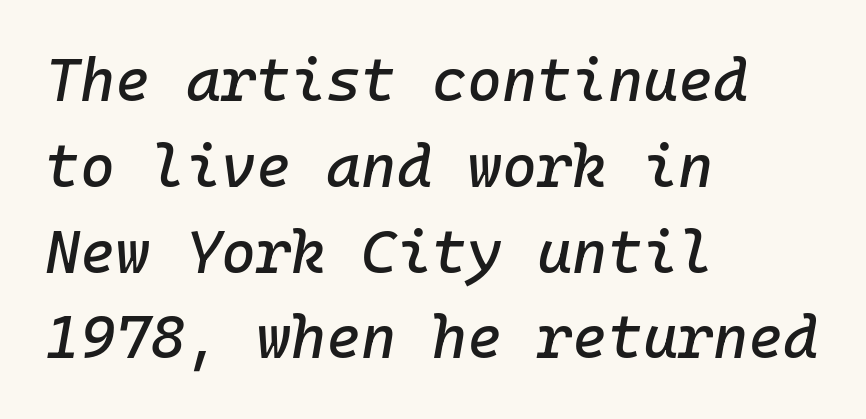
Horizontal alignment here is leftward, the default for most running prose. Notice how descenders clear the ascenders below comfortably — that's standard leading. Letter spacing: default. Observe the lean: these are italic letterforms. A bare baseline throughout the passage.
